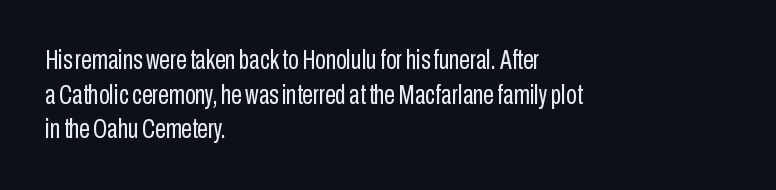
{"italic": "no", "bold": "no", "underline": "no", "align": "left", "line_spacing": "normal", "line_spacing_ratio": 1.28, "letter_spacing": "normal", "letter_spacing_em": 0.0, "glyph_px": 27}
